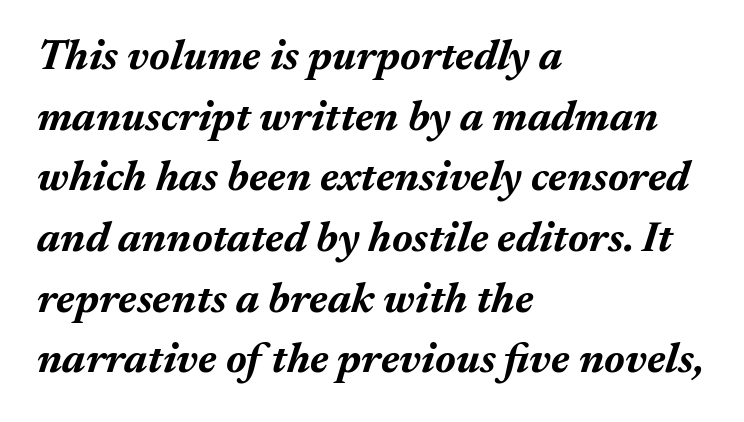
Plenty of ink on the page — the face is bold. The area under the type is left untouched. The rendering uses a moderate line-height, typical for paragraphs. Think of a printed novel: that variable character pitch is what you see here. You can tell it's italic because the verticals aren't actually vertical.
